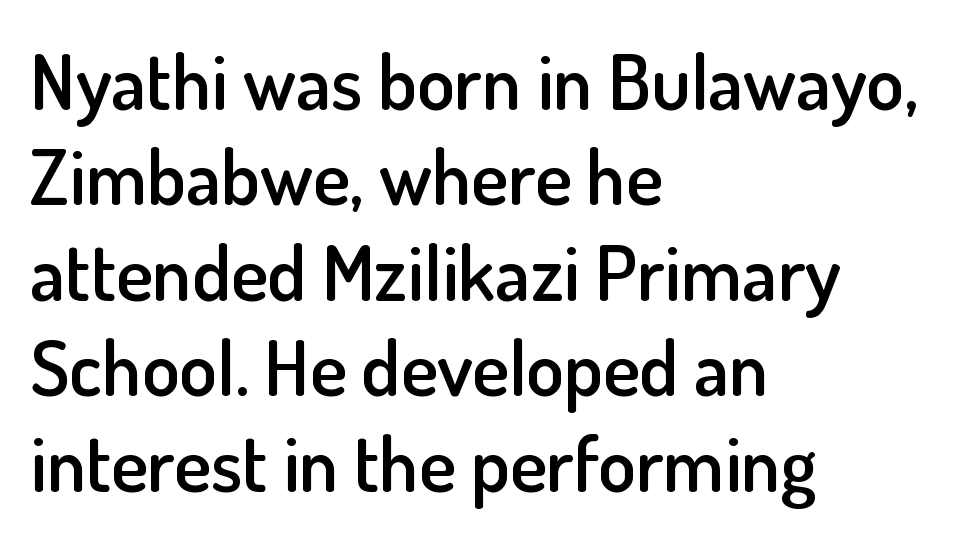
The image shows 77 px semibold sans-serif type, upright; set left-aligned, line spacing 1.24x, normal letter spacing, not underlined; low stroke contrast and a small x-height.
